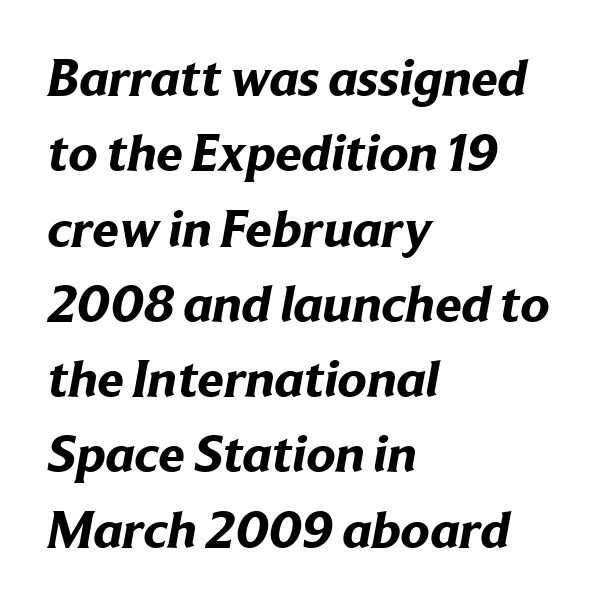
{"serif": "no", "bold": "yes", "weight": "bold", "width": "normal", "stroke_contrast": "low", "x_height": "medium", "monospaced": "no", "underline": "no", "align": "left", "line_spacing": "normal", "line_spacing_ratio": 1.42, "letter_spacing": "normal", "letter_spacing_em": 0.0, "glyph_px": 53}
